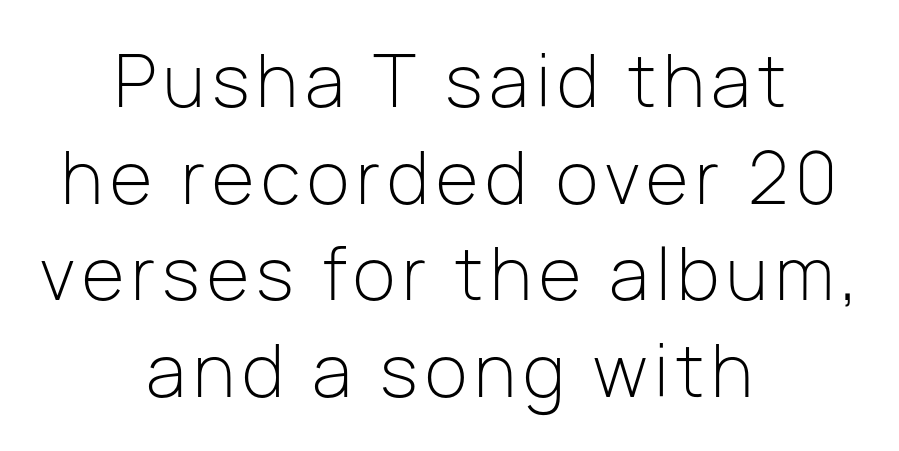
{"serif": "no", "italic": "no", "bold": "no", "weight": "light", "width": "normal", "stroke_contrast": "low", "x_height": "medium", "monospaced": "no", "underline": "no", "align": "center", "line_spacing": "normal", "line_spacing_ratio": 1.38, "glyph_px": 70}
